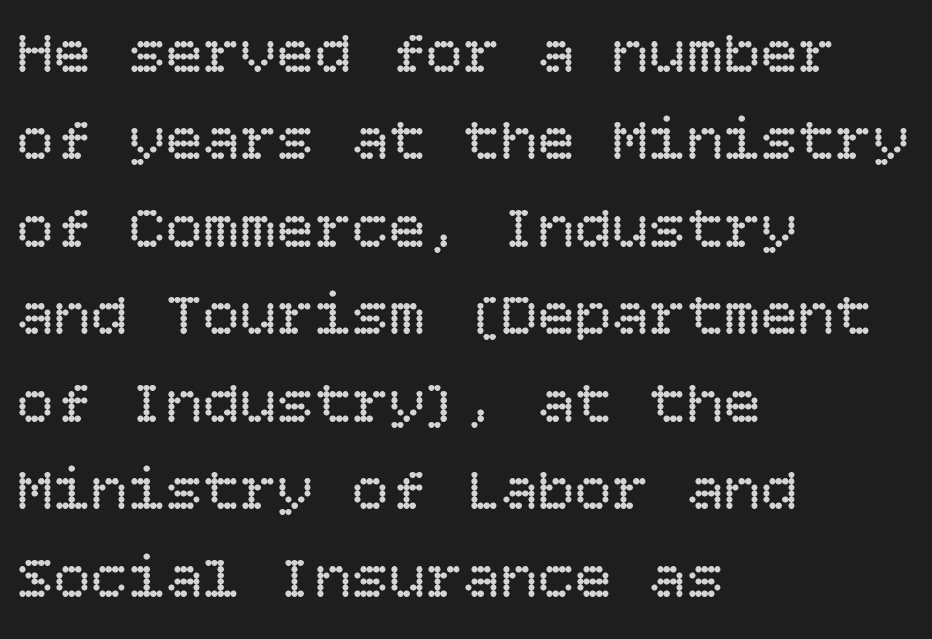
{"italic": "no", "bold": "no", "weight": "regular", "width": "normal", "stroke_contrast": "low", "x_height": "large", "underline": "no", "align": "left", "line_spacing": "normal", "line_spacing_ratio": 1.41, "letter_spacing": "normal", "letter_spacing_em": 0.0, "glyph_px": 62}
